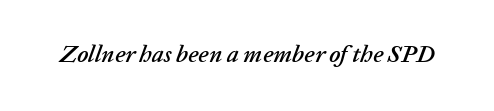
Q: Is the text italic (slanted)? A: Yes, it leans right by about 20 degrees.
Q: Is the text underlined? A: No.
Q: Is the spacing between letters normal or unusually wide? A: Normal.
